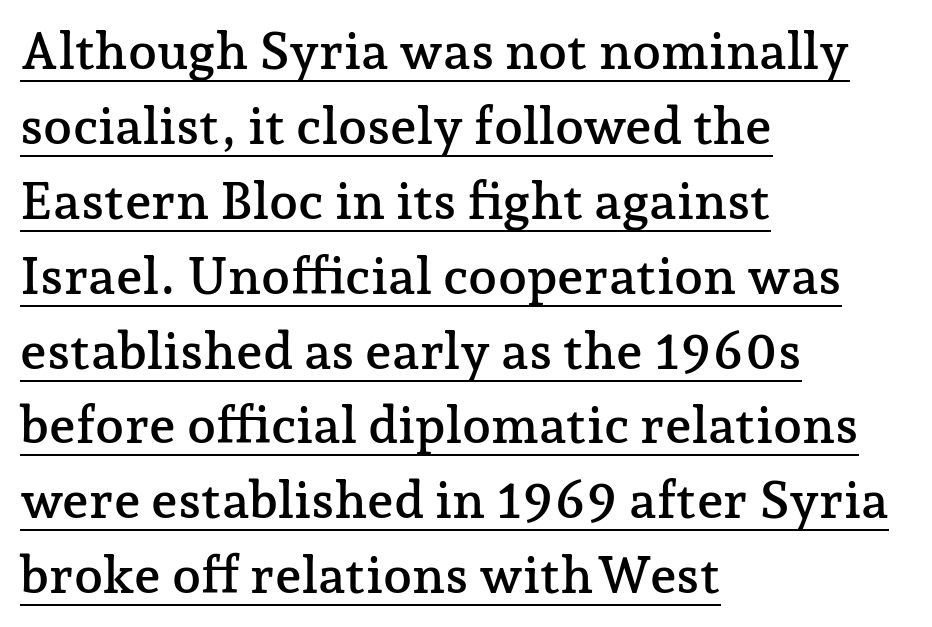
Q: Is the text italic (slanted)? A: No, it is upright.
Q: Is the typeface a serif or a sans-serif typeface? A: Serif.
Q: Is the text underlined? A: Yes.
Q: How is the paragraph aligned? A: Left-aligned.
Q: Is the spacing between letters normal or unusually wide? A: Normal.
Q: Is the spacing between lines tight, normal or loose? A: Normal.
Q: Width (condensed, normal, or wide)? A: Normal.
Q: Stroke contrast? A: Low.
Q: x-height? A: Medium.
Q: Monospaced? A: No.
